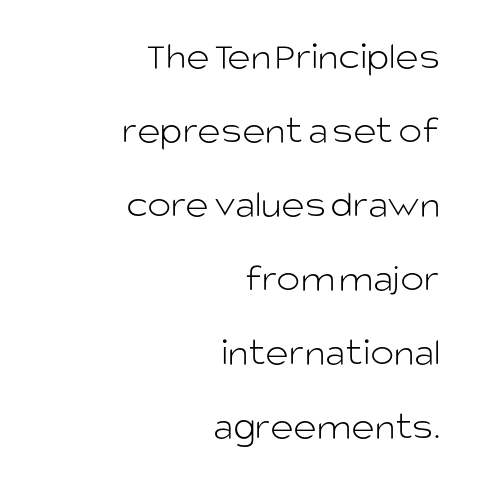
Think of a printed novel: that variable character pitch is what you see here. Stroke terminals: plain, sans-serif. The line texture is even and compact thanks to regular tracking. In CSS terms this would be text-align: right.
